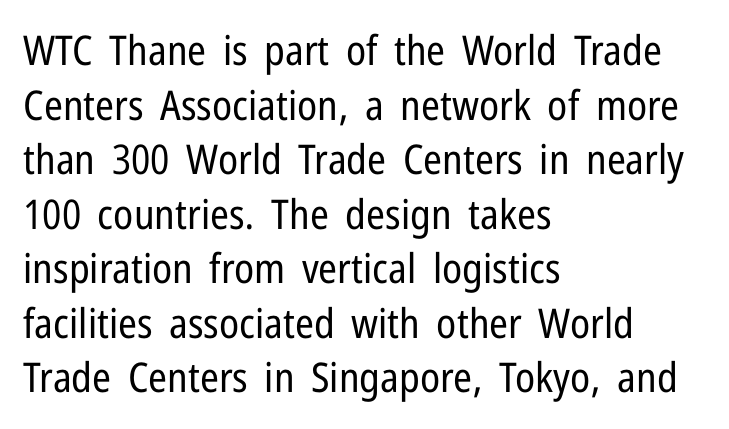
Q: Is the text bold? A: No.
Q: Is the text italic (slanted)? A: No, it is upright.
Q: Is the typeface a serif or a sans-serif typeface? A: Sans-serif.
Q: Is the text underlined? A: No.
Q: How is the paragraph aligned? A: Left-aligned.
Q: Is the spacing between letters normal or unusually wide? A: Normal.
Q: Is the spacing between lines tight, normal or loose? A: Normal.
Q: Width (condensed, normal, or wide)? A: Condensed.
Q: Stroke contrast? A: Low.
Q: x-height? A: Medium.
Q: Monospaced? A: No.
